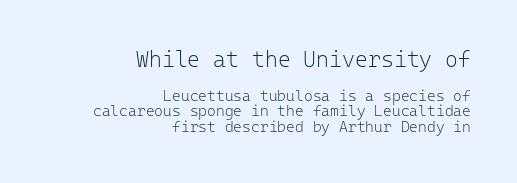
{"italic": "no", "bold": "no", "underline": "no", "align": "right", "line_spacing": "tight", "line_spacing_ratio": 1.05, "letter_spacing": "normal", "letter_spacing_em": 0.0, "larger_block": "first", "size_ratio": 1.47, "glyph_px": 22}
